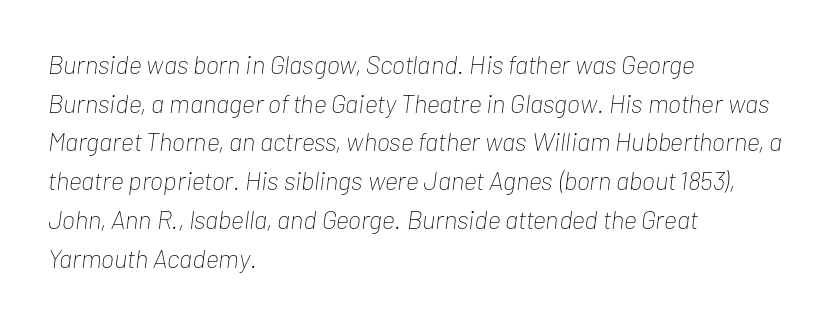
Underline: absent. Stroke mass is kept to a normal reading level or below. The lines sit at an ordinary, default distance from one another. Tracking value appears to be zero — textbook default spacing. The passage is arranged the way most books set body copy — flush left.
